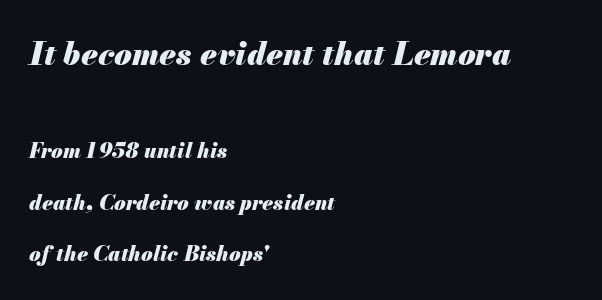
Q: Is the text bold? A: Yes.
Q: Is the text italic (slanted)? A: Yes, it leans right by about 13 degrees.
Q: Is the text underlined? A: No.
Q: How is the paragraph aligned? A: Left-aligned.
Q: Is the spacing between letters normal or unusually wide? A: Normal.
Q: Is the spacing between lines tight, normal or loose? A: Loose.
Q: Which block of text is set in a larger size, the first (top) or the second (bottom)? A: The first (top) one.
Q: Width (condensed, normal, or wide)? A: Normal.
Q: Stroke contrast? A: Medium.
Q: x-height? A: Small.
Q: Monospaced? A: No.
